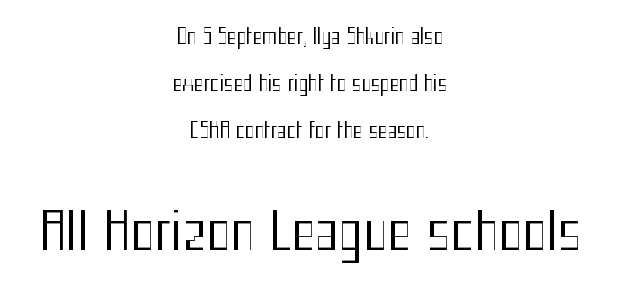
The image shows 51 px regular-weight, condensed sans-serif type, upright; set centered, loose line spacing (2.36x), normal letter spacing, not underlined; the second (bottom) block is 2.55x larger; medium stroke contrast and a medium x-height.
